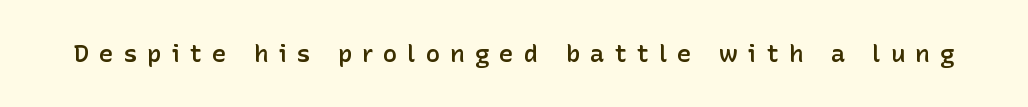
The image shows 24 px text type, upright; set unusually wide letter spacing (+0.42 em), not underlined.
